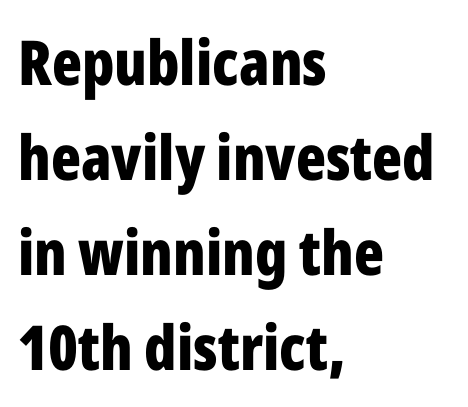
The image shows 62 px bold, condensed sans-serif type, upright; set left-aligned, normal line spacing (1.53x), normal letter spacing, not underlined; low stroke contrast and a medium x-height.
